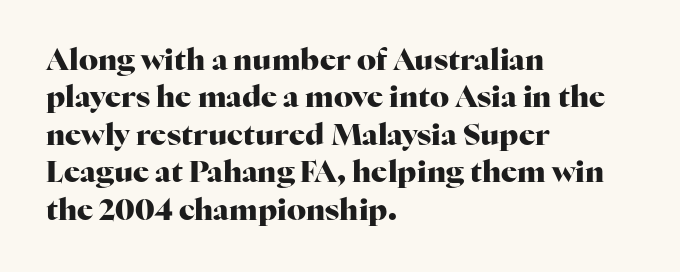
{"serif": "yes", "italic": "no", "bold": "yes", "weight": "heavy", "width": "normal", "stroke_contrast": "high", "x_height": "medium", "monospaced": "no", "underline": "no", "align": "left", "line_spacing": "normal", "line_spacing_ratio": 1.25, "letter_spacing": "normal", "letter_spacing_em": 0.0, "glyph_px": 30}
